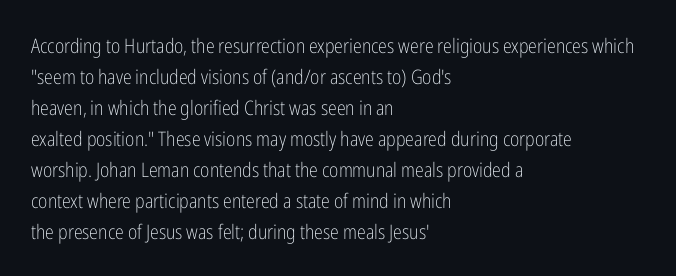
The image shows 20 px text type, upright; set left-aligned, normal line spacing (1.55x), normal letter spacing, not underlined.
